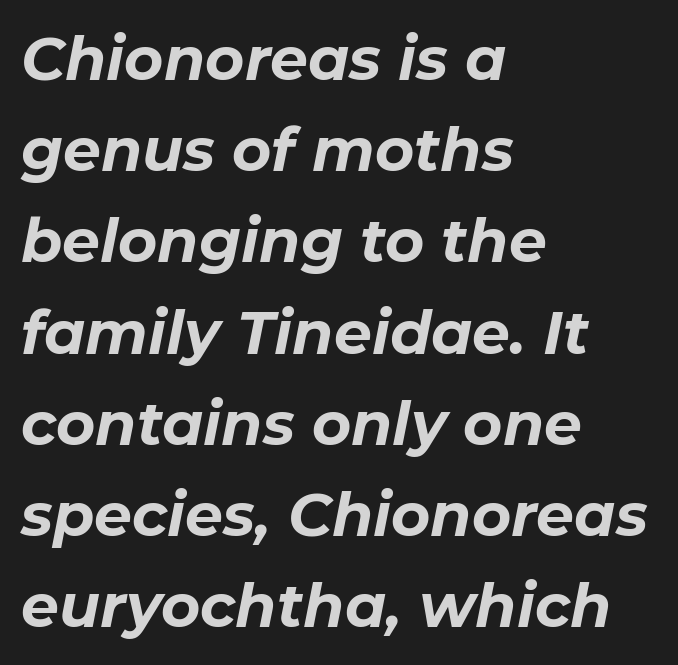
The image shows 60 px bold type, italic (leaning right); set left-aligned, normal line spacing (1.52x), normal letter spacing, not underlined; low stroke contrast and a medium x-height.
